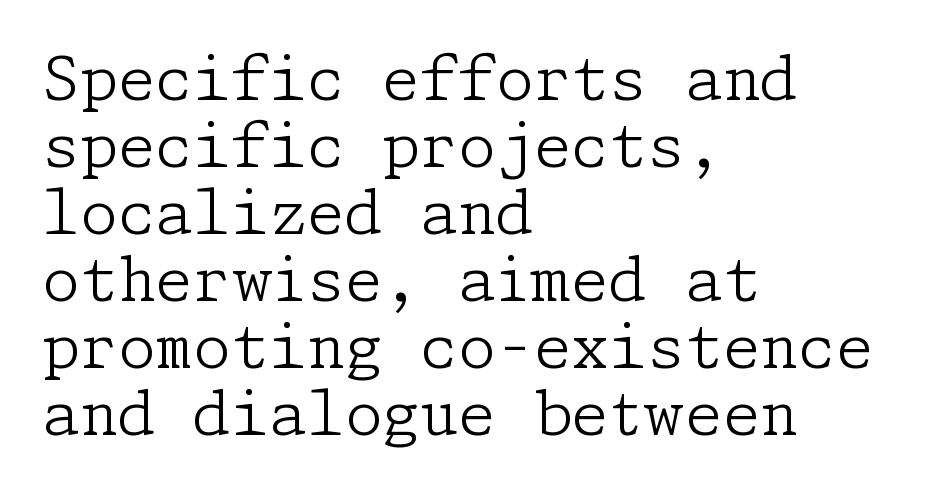
The strokes are not fattened; the text isn't bold. The passage shown is typeset with a serif family. A roman cut, with each character standing at attention. Does the leading feel generous? Not at all — it's pinched. The letters sit at their default tracking, neither squeezed nor spread. The space directly below the letters is spotless.
